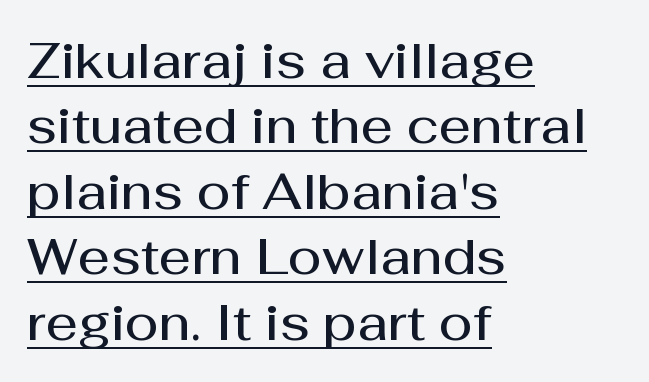
Q: Is the text bold? A: Semi-bold.
Q: Is the text italic (slanted)? A: No, it is upright.
Q: Is the typeface a serif or a sans-serif typeface? A: Sans-serif.
Q: Is the text underlined? A: Yes.
Q: How is the paragraph aligned? A: Left-aligned.
Q: Is the spacing between letters normal or unusually wide? A: Normal.
Q: Is the spacing between lines tight, normal or loose? A: Normal.
Q: Width (condensed, normal, or wide)? A: Normal.
Q: Stroke contrast? A: Medium.
Q: x-height? A: Medium.
Q: Monospaced? A: No.
